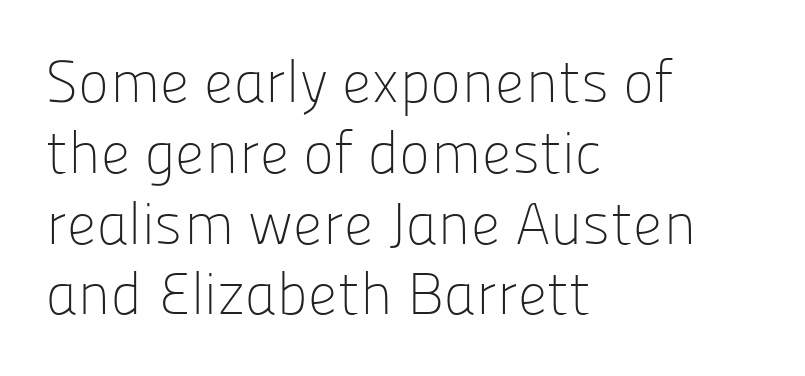
The image shows 59 px light sans-serif type, upright; set left-aligned, line spacing 1.2x, normal letter spacing, not underlined; low stroke contrast and a medium x-height.
